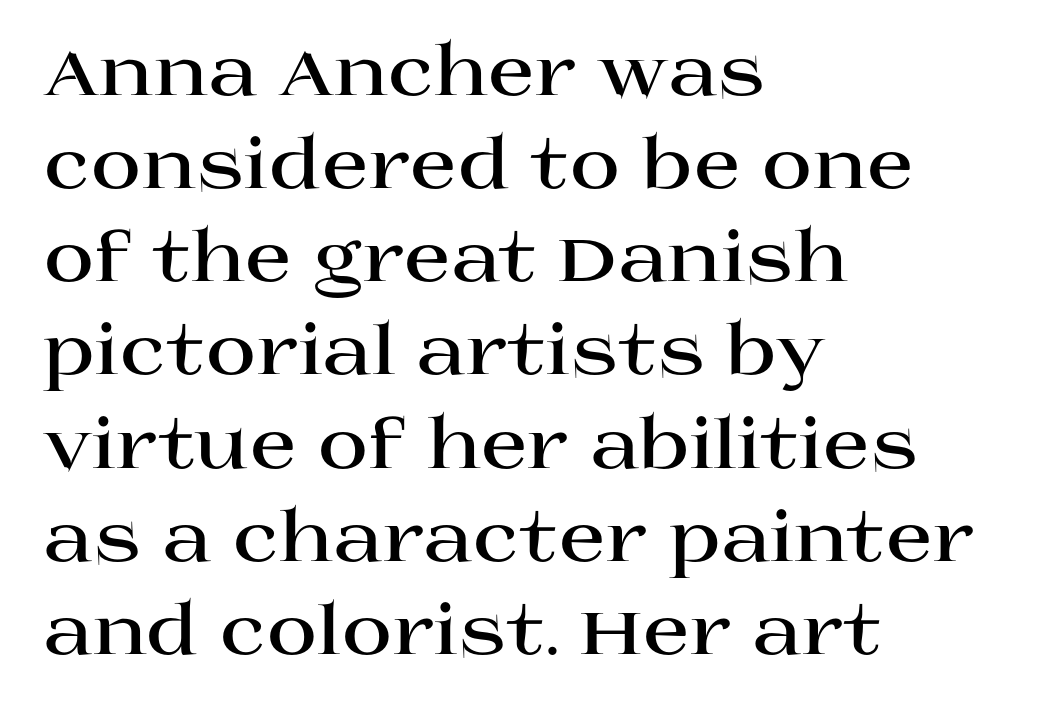
The image shows 69 px bold, wide serif type, upright; set left-aligned, normal line spacing (1.35x), normal letter spacing, not underlined; high stroke contrast and a large x-height.
